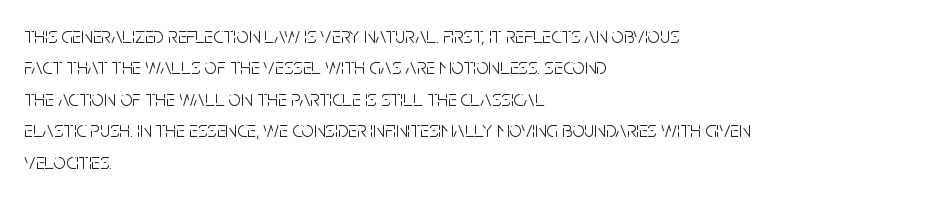
The line-height multiplier appears to be the usual default. The ragged edge is on the right, which tells us the setting is flush left. A typesetter would mark this as roman, not italic. This sample uses plain, unmodified letter spacing. No letter is thick-stroked: the sample isn't bold.
